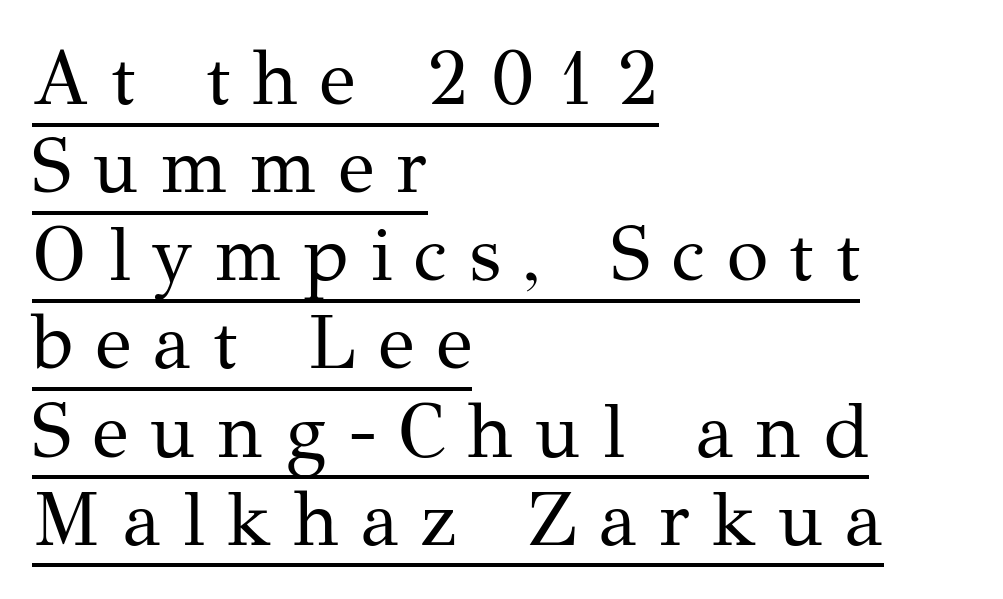
Q: Is the text bold? A: No.
Q: Is the text italic (slanted)? A: No, it is upright.
Q: Is the typeface a serif or a sans-serif typeface? A: Serif.
Q: Is the text underlined? A: Yes.
Q: How is the paragraph aligned? A: Left-aligned.
Q: Is the spacing between letters normal or unusually wide? A: Unusually wide.
Q: Width (condensed, normal, or wide)? A: Normal.
Q: Stroke contrast? A: Medium.
Q: x-height? A: Medium.
Q: Monospaced? A: No.
